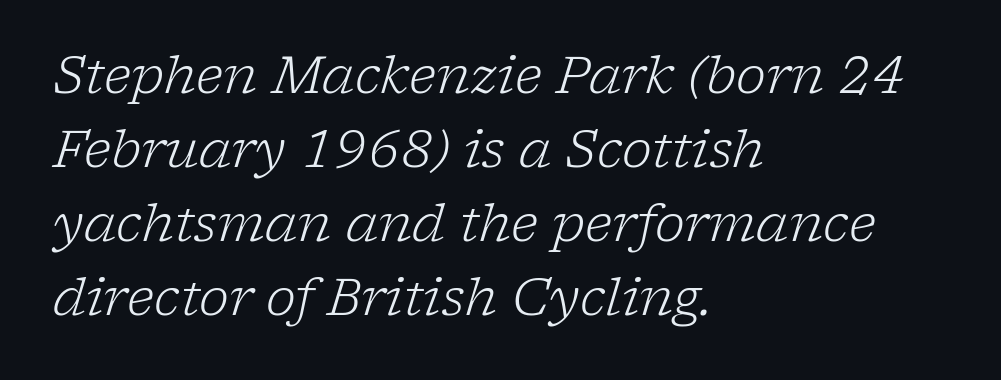
Q: Is the text bold? A: No.
Q: Is the text italic (slanted)? A: Yes, it leans right by about 17 degrees.
Q: Is the typeface a serif or a sans-serif typeface? A: Serif.
Q: Is the text underlined? A: No.
Q: How is the paragraph aligned? A: Left-aligned.
Q: Is the spacing between letters normal or unusually wide? A: Normal.
Q: Is the spacing between lines tight, normal or loose? A: Normal.
Q: Width (condensed, normal, or wide)? A: Normal.
Q: Stroke contrast? A: Low.
Q: x-height? A: Medium.
Q: Monospaced? A: No.
